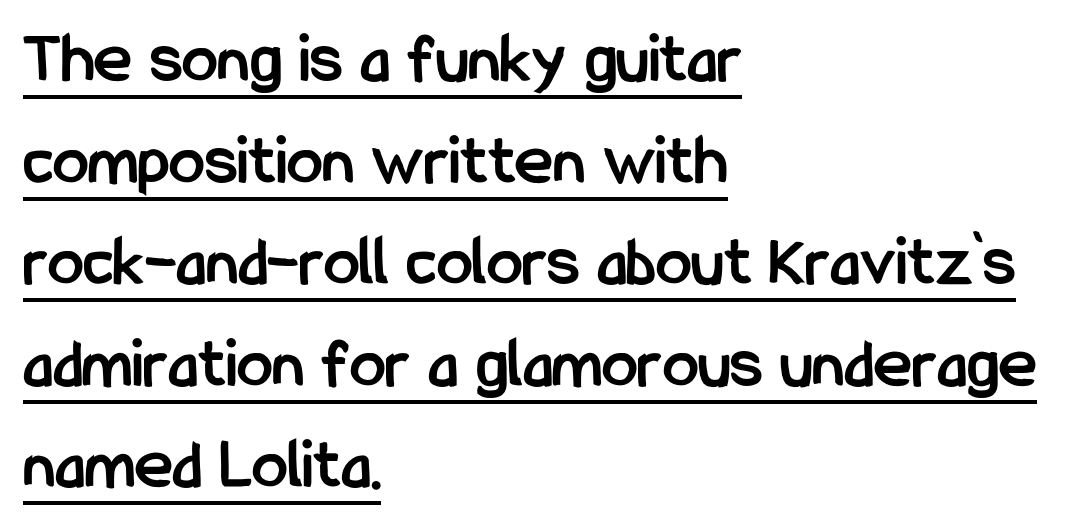
The image shows 72 px semibold, condensed sans-serif type, upright; set left-aligned, normal line spacing (1.41x), normal letter spacing, underlined; low stroke contrast and a medium x-height.
